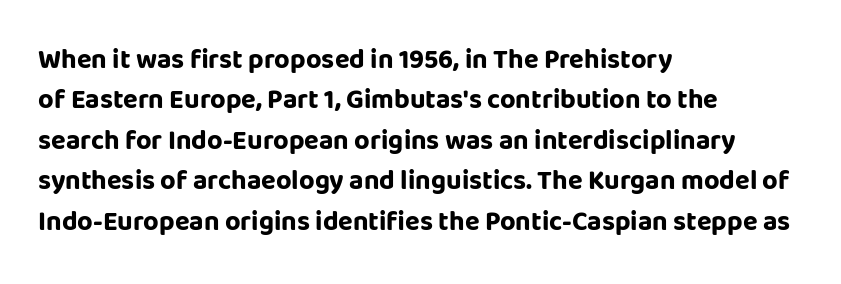
The image shows 27 px bold type, upright; set left-aligned, normal line spacing (1.5x), normal letter spacing, not underlined.
